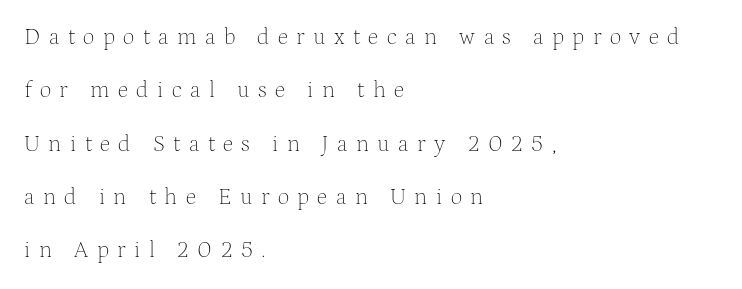
{"italic": "no", "bold": "no", "underline": "no", "align": "left", "line_spacing": "loose", "line_spacing_ratio": 2.32, "letter_spacing": "wide", "letter_spacing_em": 0.37, "glyph_px": 23}
